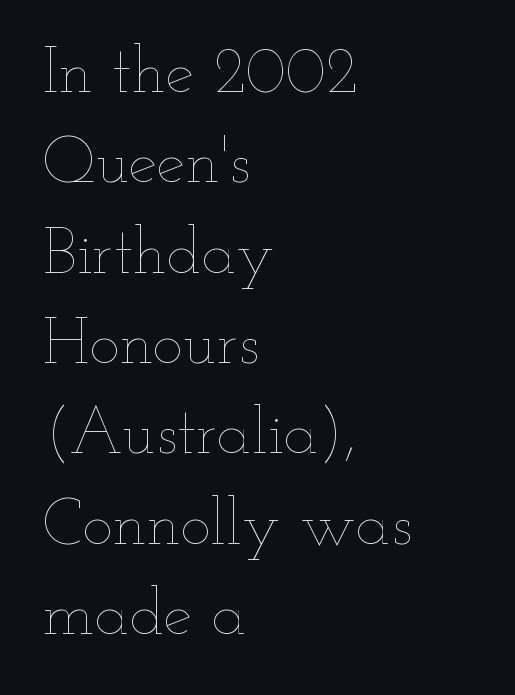
Q: Is the text bold? A: No.
Q: Is the text italic (slanted)? A: No, it is upright.
Q: Is the text underlined? A: No.
Q: How is the paragraph aligned? A: Left-aligned.
Q: Is the spacing between letters normal or unusually wide? A: Normal.
Q: Is the spacing between lines tight, normal or loose? A: Normal.
Q: Width (condensed, normal, or wide)? A: Wide.
Q: Stroke contrast? A: Low.
Q: x-height? A: Small.
Q: Monospaced? A: No.
